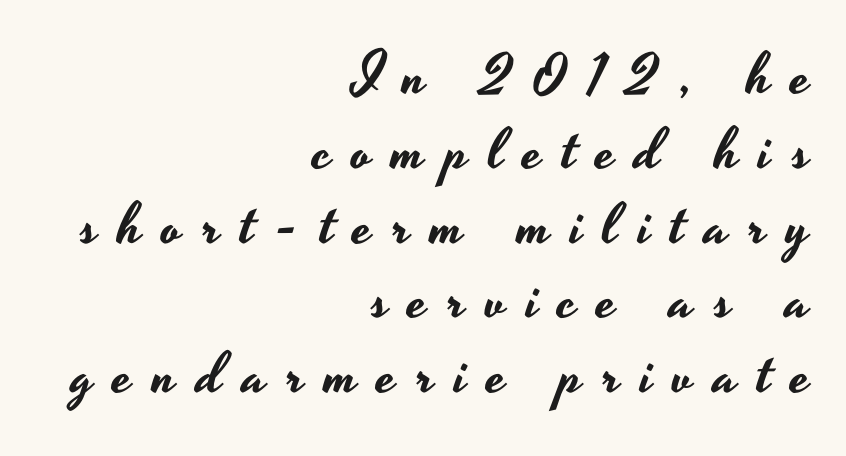
{"serif": "no", "width": "wide", "stroke_contrast": "low", "x_height": "small", "monospaced": "no", "underline": "no", "align": "right", "line_spacing": "normal", "line_spacing_ratio": 1.29, "letter_spacing": "wide", "letter_spacing_em": 0.35, "glyph_px": 58}
